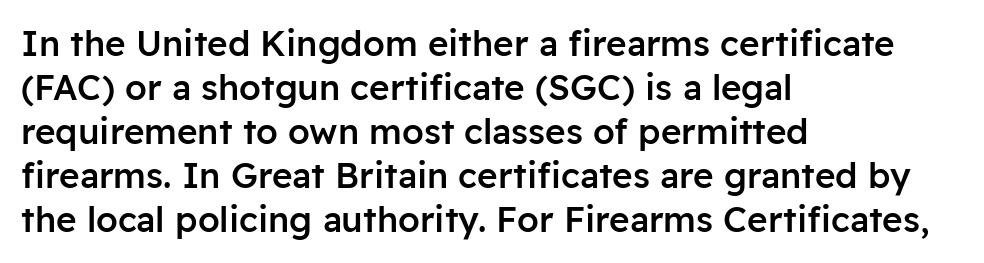
Q: Is the text bold? A: Semi-bold.
Q: Is the text italic (slanted)? A: No, it is upright.
Q: Is the typeface a serif or a sans-serif typeface? A: Sans-serif.
Q: Is the text underlined? A: No.
Q: How is the paragraph aligned? A: Left-aligned.
Q: Is the spacing between letters normal or unusually wide? A: Normal.
Q: Is the spacing between lines tight, normal or loose? A: Normal.
Q: Width (condensed, normal, or wide)? A: Normal.
Q: Stroke contrast? A: Low.
Q: x-height? A: Medium.
Q: Monospaced? A: No.
